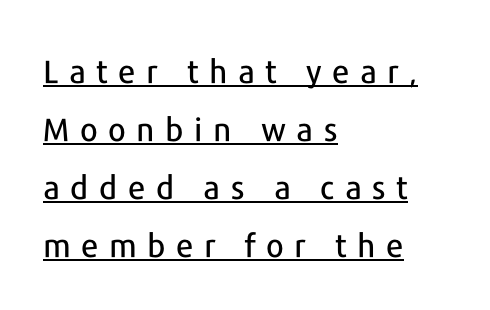
Q: Is the text italic (slanted)? A: No, it is upright.
Q: Is the typeface a serif or a sans-serif typeface? A: Sans-serif.
Q: Is the text underlined? A: Yes.
Q: How is the paragraph aligned? A: Left-aligned.
Q: Is the spacing between letters normal or unusually wide? A: Unusually wide.
Q: Width (condensed, normal, or wide)? A: Normal.
Q: Stroke contrast? A: Low.
Q: x-height? A: Medium.
Q: Monospaced? A: No.
